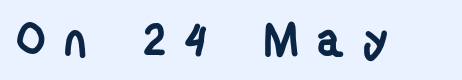
{"serif": "no", "bold": "yes", "weight": "semibold", "width": "condensed", "stroke_contrast": "low", "x_height": "medium", "monospaced": "no", "underline": "no", "letter_spacing": "wide", "letter_spacing_em": 0.39, "glyph_px": 47}
